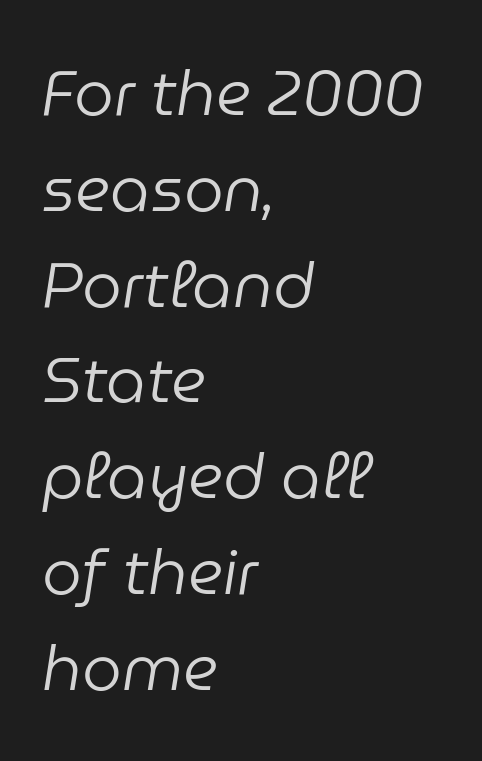
The block of text has a typical density, with ordinary space between rows. Honestly, the letter spacing is just normal — you wouldn't notice it. Quick note: italic. Character widths vary here, with narrow letters taking less room than wide ones. Is the block centered? No — it sits flush against the left margin. Plain, unruled lines of type.
